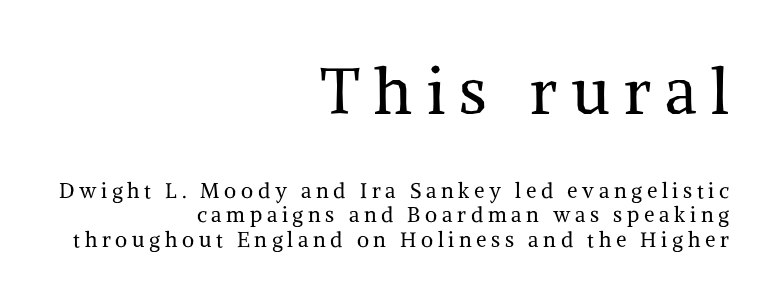
The image shows 64 px regular-weight serif type, upright; set right-aligned, line spacing 1.18x, unusually wide letter spacing (+0.22 em), not underlined; the first (top) block is 3.05x larger; medium stroke contrast and a medium x-height.
